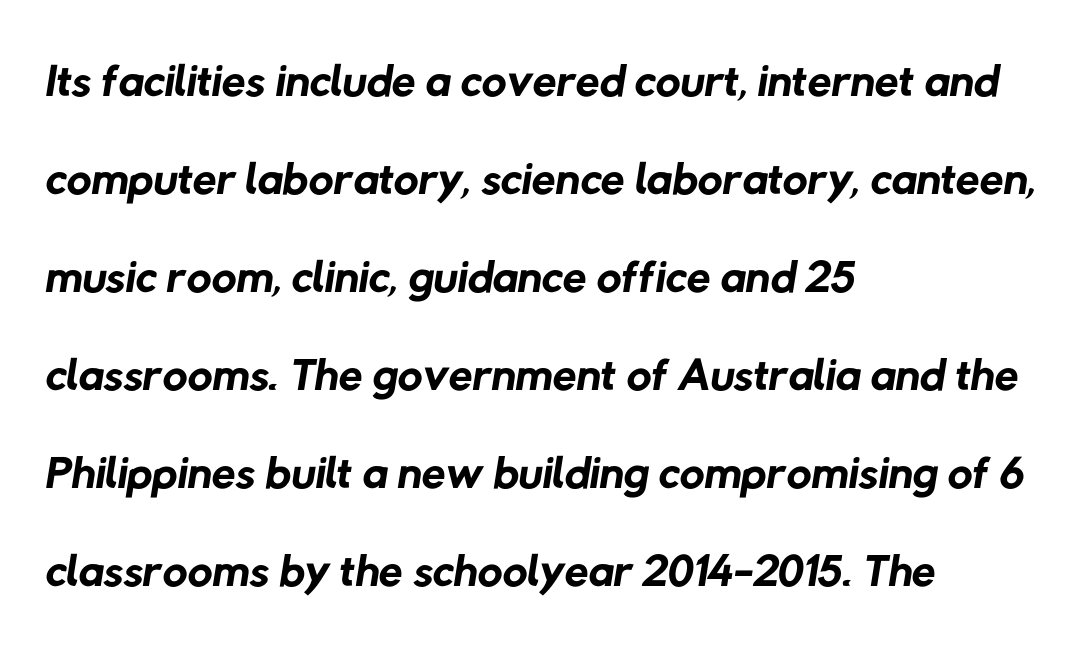
The image shows 69 px regular-weight sans-serif type; set left-aligned, normal line spacing (1.42x), normal letter spacing, not underlined; low stroke contrast and a medium x-height.
